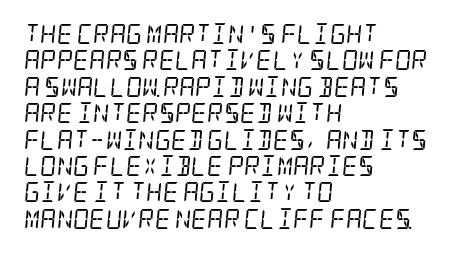
Standard letterfit; no display-style spreading of the glyphs. Teacher's note: observe the even left margin — that is flush-left alignment. The weight tops out at a normal text grade. A clean baseline with only descenders dipping below it. Notice how descenders clear the ascenders below comfortably — that's standard leading.
